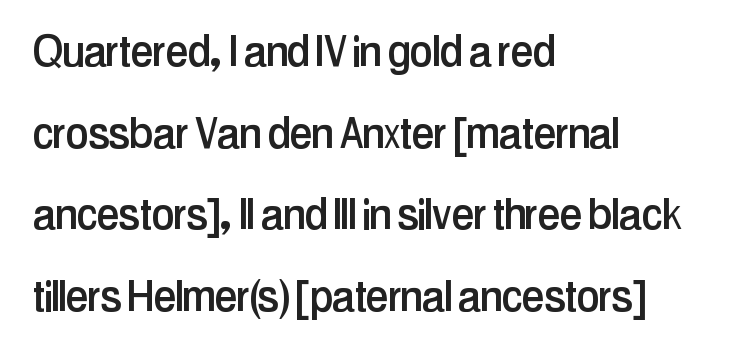
{"serif": "no", "italic": "no", "width": "condensed", "stroke_contrast": "low", "x_height": "medium", "monospaced": "no", "underline": "no", "align": "left", "line_spacing": "normal", "line_spacing_ratio": 1.57, "letter_spacing": "normal", "letter_spacing_em": 0.0, "glyph_px": 52}
